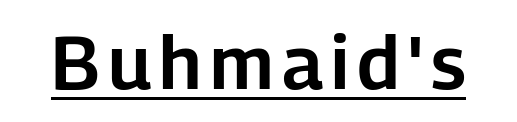
{"serif": "no", "italic": "no", "width": "normal", "stroke_contrast": "low", "x_height": "medium", "monospaced": "no", "underline": "yes", "glyph_px": 75}
